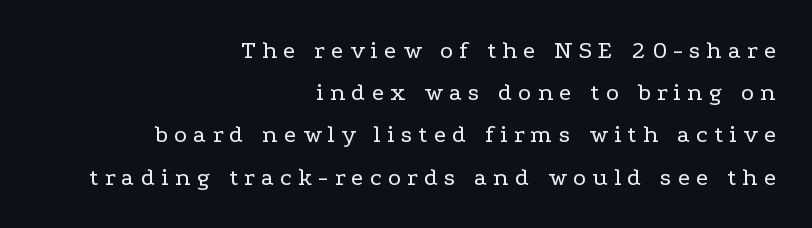
Baseline-to-baseline distance is the conventional proportion of letter height. Every stem runs plumb, perpendicular to the baseline. The letters look calm and open, with moderate or lighter stems. One-word summary of the alignment: right.
